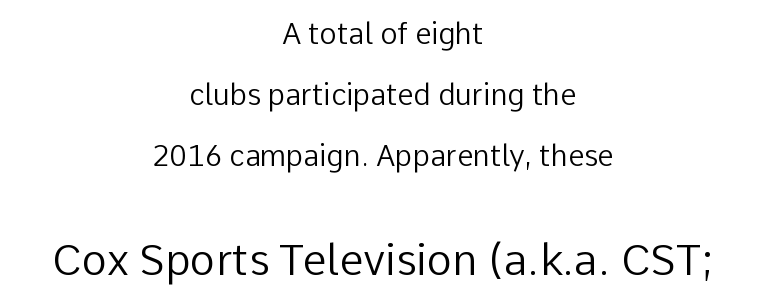
Q: Is the text bold? A: No.
Q: Is the text italic (slanted)? A: No, it is upright.
Q: Is the typeface a serif or a sans-serif typeface? A: Sans-serif.
Q: Is the text underlined? A: No.
Q: How is the paragraph aligned? A: Centered.
Q: Is the spacing between letters normal or unusually wide? A: Normal.
Q: Is the spacing between lines tight, normal or loose? A: Loose.
Q: Which block of text is set in a larger size, the first (top) or the second (bottom)? A: The second (bottom) one.
Q: Width (condensed, normal, or wide)? A: Normal.
Q: Stroke contrast? A: Low.
Q: x-height? A: Medium.
Q: Monospaced? A: No.
